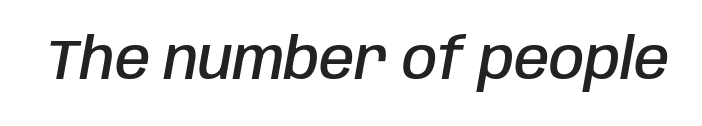
Characters are canted at an angle relative to the baseline's perpendicular. Nothing unusual about the tracking: characters are spaced as the font intends. These lines are rendered in a variable-pitch font. The glyphs have the mass of a demibold cut, below bold. The glyphs are unaccompanied by any horizontal stroke below them.
